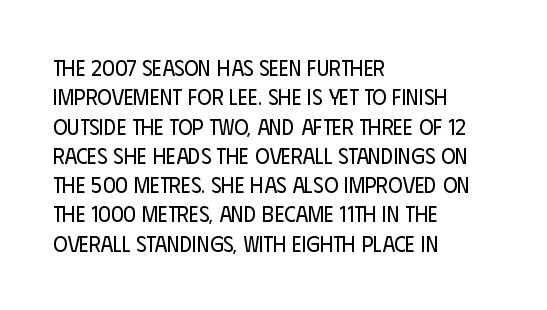
{"italic": "no", "bold": "no", "underline": "no", "align": "left", "line_spacing": "normal", "line_spacing_ratio": 1.33, "letter_spacing": "normal", "letter_spacing_em": 0.0, "glyph_px": 22}
